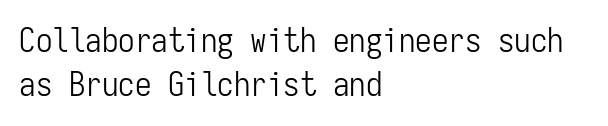
Serif or sans? Sans — the stroke terminals are bare. No word sits above an underline. The rendering uses typewriter-style spacing with identical character cells. The rendering keeps characters at their native spacing. Do the letters lean? They stand straight.
